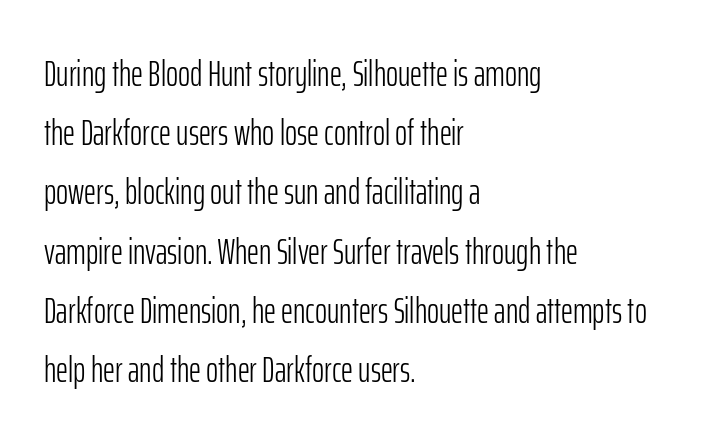
{"serif": "no", "italic": "no", "bold": "no", "weight": "light", "width": "condensed", "stroke_contrast": "low", "x_height": "medium", "monospaced": "no", "underline": "no", "align": "left", "line_spacing": "normal", "line_spacing_ratio": 1.6, "letter_spacing": "normal", "letter_spacing_em": 0.0, "glyph_px": 37}
